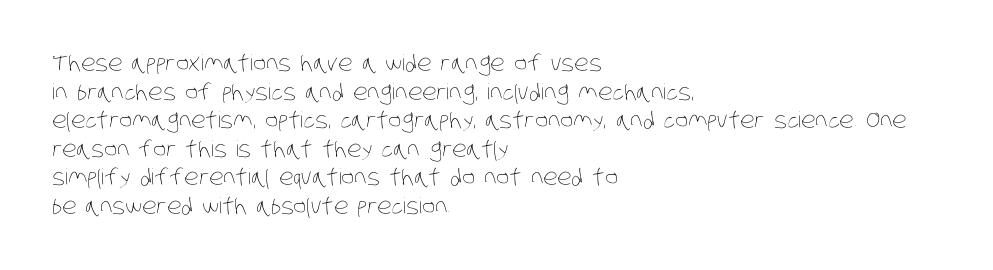
Q: Is the text bold? A: No.
Q: Is the text underlined? A: No.
Q: How is the paragraph aligned? A: Left-aligned.
Q: Is the spacing between letters normal or unusually wide? A: Normal.
Q: Is the spacing between lines tight, normal or loose? A: Normal.
